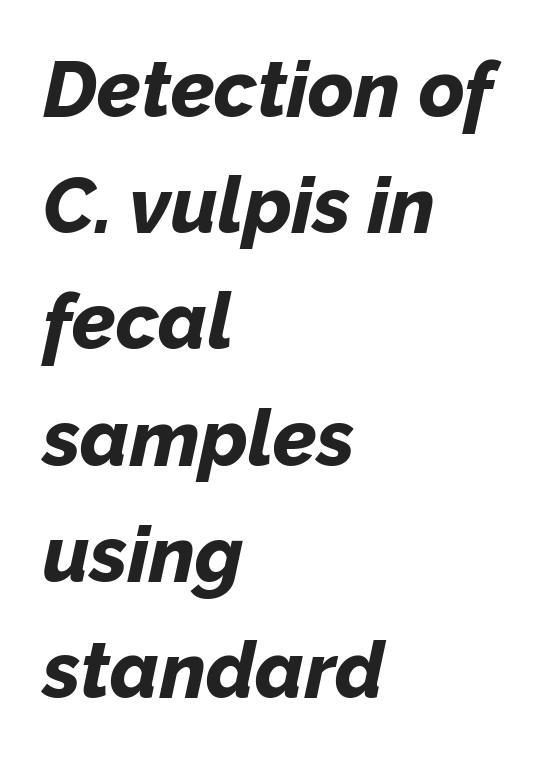
Character widths vary here, with narrow letters taking less room than wide ones. On the weight axis this lands at bold, roughly 700. The gaps between neighbouring characters are ordinary and unremarkable. Slanted lettering throughout. The area under the type is left untouched. Caption: multi-line text, flush left, ragged right.
